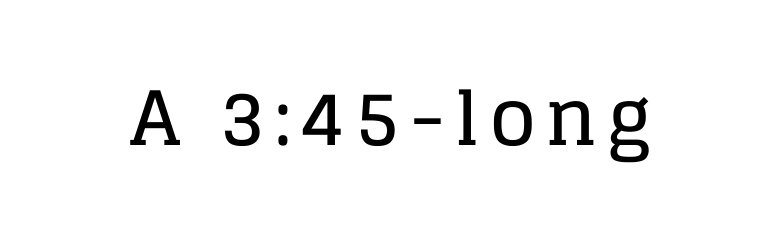
The rendering shows small feet on the letterforms — a serif design. Ordinary non-slanted type is in use. Do the characters align in a grid? No, the font is proportional. Quick note: underline off.
